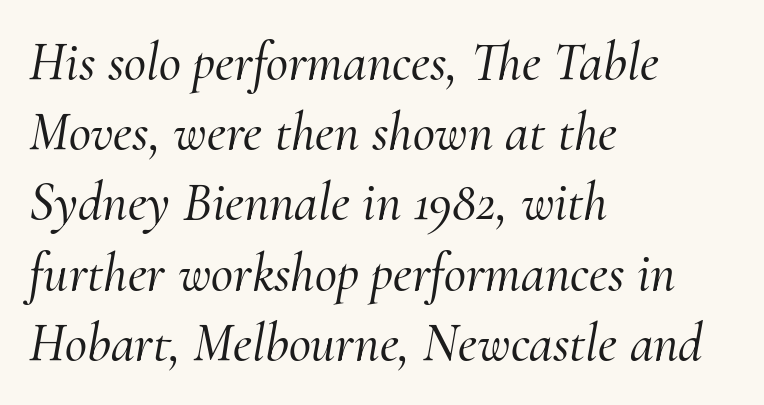
Q: Is the text italic (slanted)? A: Yes, it leans right by about 10 degrees.
Q: Is the typeface a serif or a sans-serif typeface? A: Serif.
Q: Is the text underlined? A: No.
Q: How is the paragraph aligned? A: Left-aligned.
Q: Is the spacing between letters normal or unusually wide? A: Normal.
Q: Is the spacing between lines tight, normal or loose? A: Normal.
Q: Width (condensed, normal, or wide)? A: Normal.
Q: Stroke contrast? A: Medium.
Q: x-height? A: Small.
Q: Monospaced? A: No.
